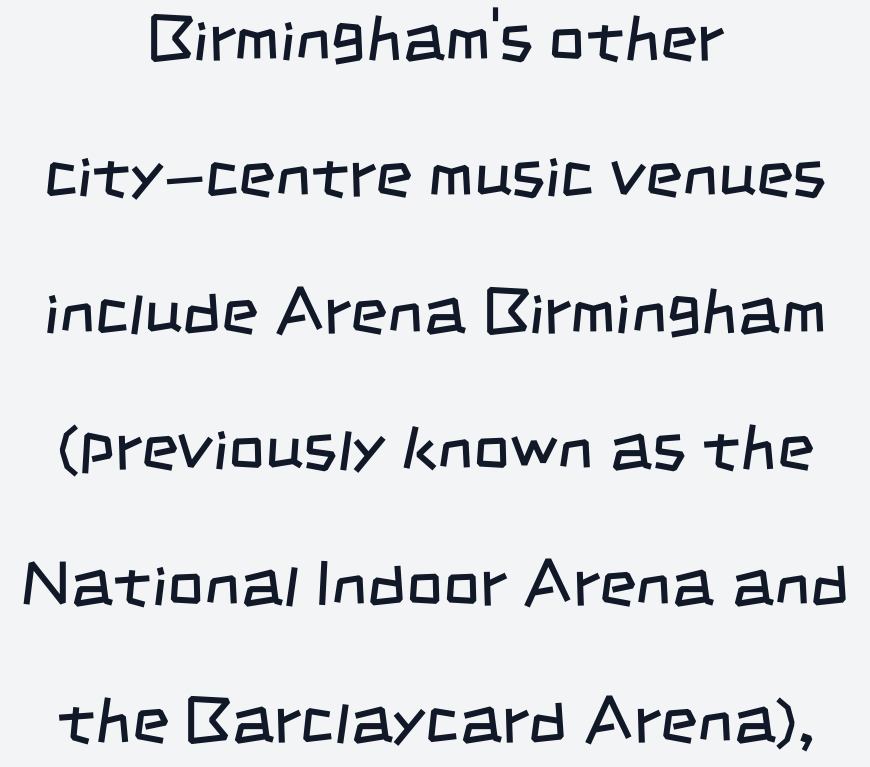
The image shows 64 px regular-weight, condensed sans-serif type; set centered, loose line spacing (2.13x), normal letter spacing, not underlined; low stroke contrast and a large x-height.
